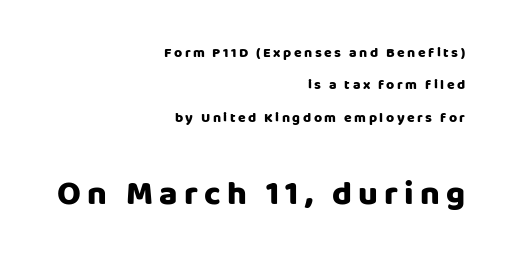
The image shows 34 px heavy sans-serif type, upright; set right-aligned, loose line spacing (2.31x), not underlined; the second (bottom) block is 2.43x larger; low stroke contrast and a large x-height.
